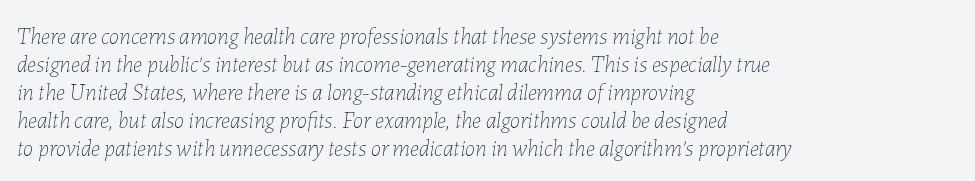
The image shows 23 px text type, italic (leaning right); set left-aligned, line spacing 1.22x, normal letter spacing, not underlined.
